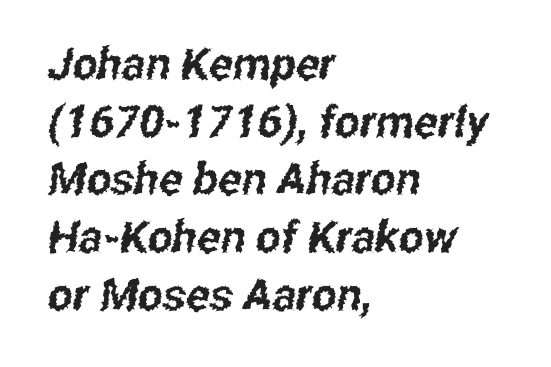
Q: Is the typeface a serif or a sans-serif typeface? A: Sans-serif.
Q: Is the text underlined? A: No.
Q: How is the paragraph aligned? A: Left-aligned.
Q: Is the spacing between letters normal or unusually wide? A: Normal.
Q: Is the spacing between lines tight, normal or loose? A: Normal.
Q: Width (condensed, normal, or wide)? A: Condensed.
Q: Stroke contrast? A: Low.
Q: x-height? A: Medium.
Q: Monospaced? A: No.
